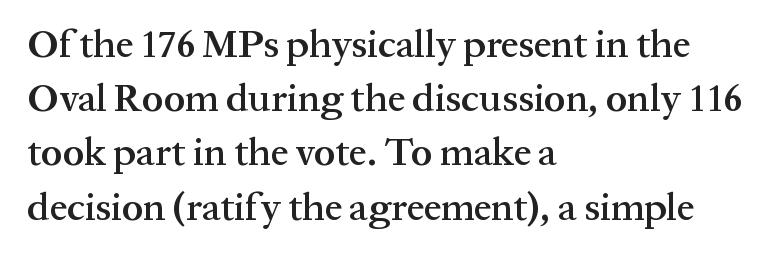
Q: Is the text bold? A: Semi-bold.
Q: Is the text italic (slanted)? A: No, it is upright.
Q: Is the typeface a serif or a sans-serif typeface? A: Serif.
Q: Is the text underlined? A: No.
Q: How is the paragraph aligned? A: Left-aligned.
Q: Is the spacing between letters normal or unusually wide? A: Normal.
Q: Is the spacing between lines tight, normal or loose? A: Normal.
Q: Width (condensed, normal, or wide)? A: Normal.
Q: Stroke contrast? A: Medium.
Q: x-height? A: Medium.
Q: Monospaced? A: No.
